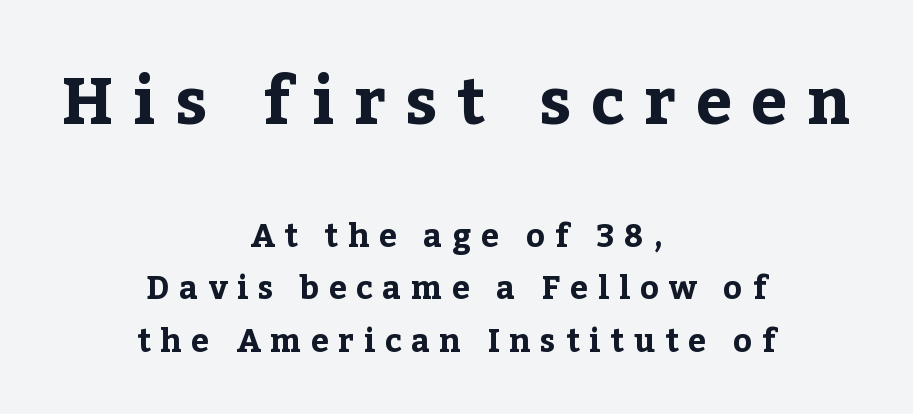
The rendering positions every line midway between the sides. The glyphs are unaccompanied by any horizontal stroke below them. Size contrast runs from large at the top to small at the bottom. Letterform terminals end in serifs throughout the passage. Looks like regular typesetting: each glyph gets only the width it needs.
